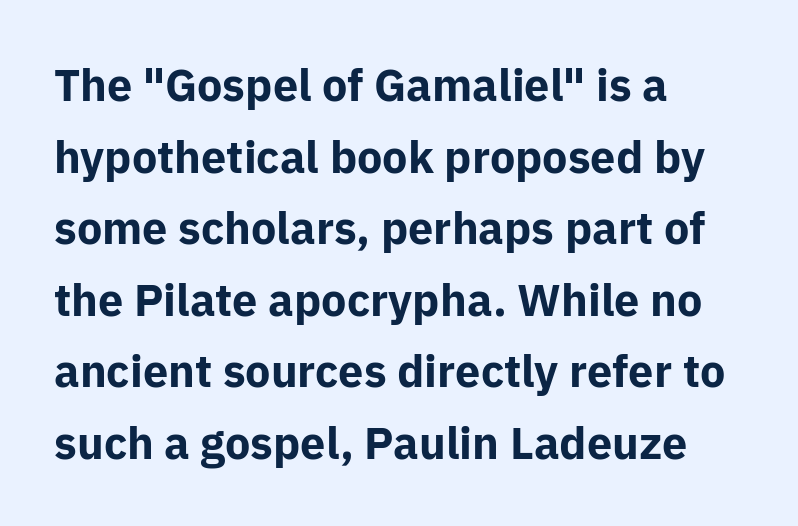
Q: Is the text bold? A: Yes.
Q: Is the text italic (slanted)? A: No, it is upright.
Q: Is the typeface a serif or a sans-serif typeface? A: Sans-serif.
Q: Is the text underlined? A: No.
Q: How is the paragraph aligned? A: Left-aligned.
Q: Is the spacing between letters normal or unusually wide? A: Normal.
Q: Is the spacing between lines tight, normal or loose? A: Normal.
Q: Width (condensed, normal, or wide)? A: Normal.
Q: Stroke contrast? A: Low.
Q: x-height? A: Medium.
Q: Monospaced? A: No.
